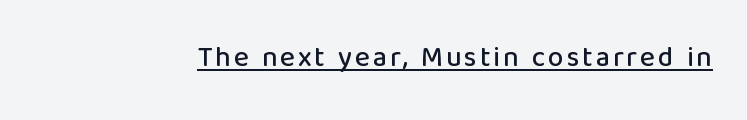
Q: Is the text italic (slanted)? A: No, it is upright.
Q: Is the typeface a serif or a sans-serif typeface? A: Sans-serif.
Q: Is the text underlined? A: Yes.
Q: Width (condensed, normal, or wide)? A: Normal.
Q: Stroke contrast? A: Low.
Q: x-height? A: Medium.
Q: Monospaced? A: No.
